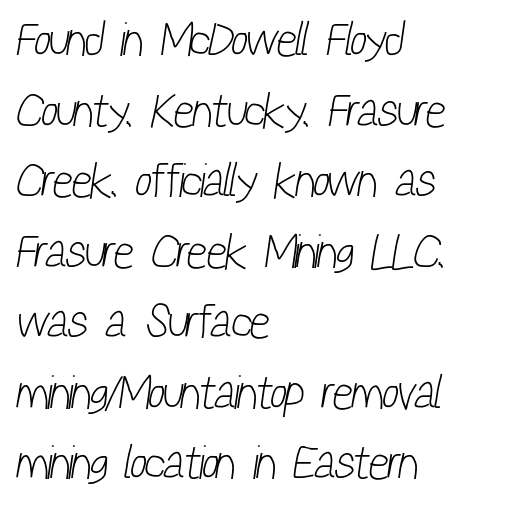
The image shows 48 px light, condensed sans-serif type; set left-aligned, normal line spacing (1.47x), normal letter spacing, not underlined; low stroke contrast and a medium x-height.
